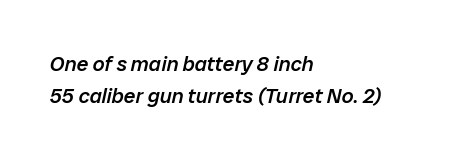
{"italic": "yes", "lean": "right", "slant_degrees": 12, "bold": "semi", "underline": "no", "align": "left", "line_spacing": "normal", "line_spacing_ratio": 1.53, "letter_spacing": "normal", "letter_spacing_em": 0.0, "glyph_px": 21}
